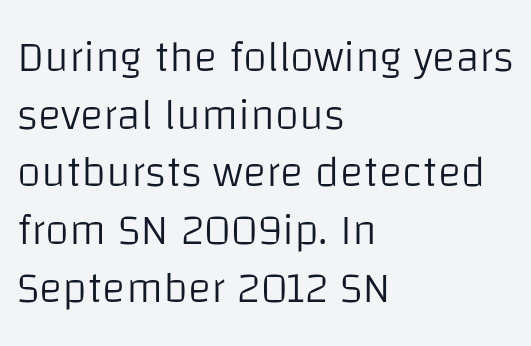
The image shows 44 px light sans-serif type, upright; set left-aligned, normal line spacing (1.31x), normal letter spacing, not underlined; low stroke contrast and a large x-height.
